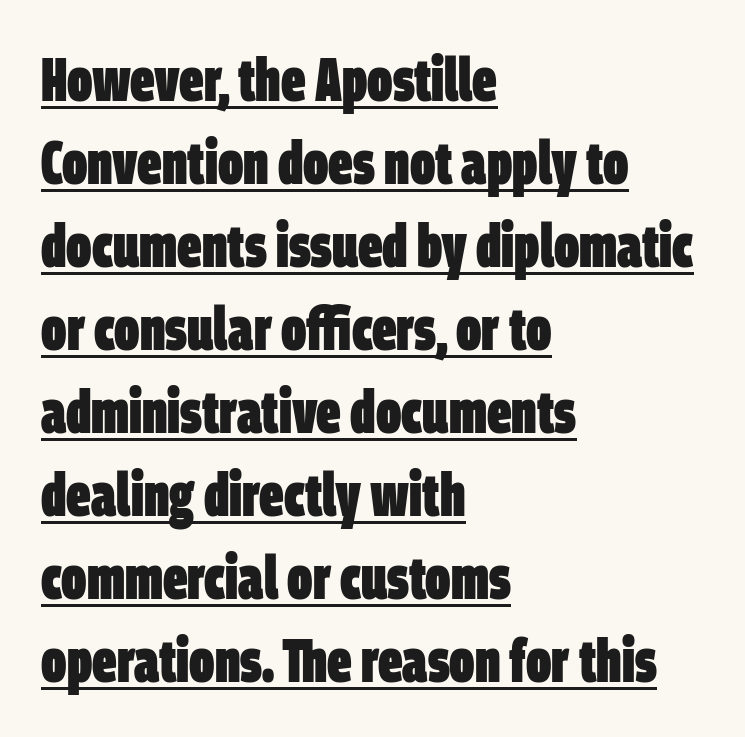
Spacing between characters is what you'd get straight out of the box. Character widths vary here, with narrow letters taking less room than wide ones. Rows of type keep a routine distance in the vertical direction. Note: no serifs on the glyphs.
